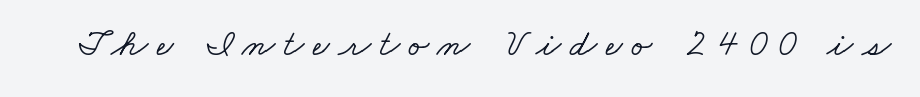
{"serif": "yes", "width": "wide", "stroke_contrast": "low", "x_height": "small", "monospaced": "no", "underline": "no", "letter_spacing": "wide", "letter_spacing_em": 0.23, "glyph_px": 38}
